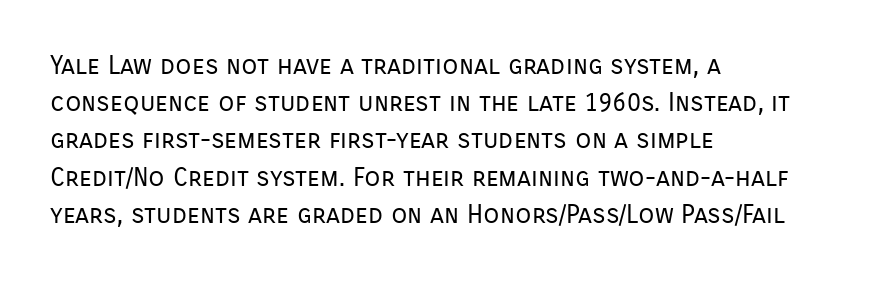
{"italic": "no", "bold": "no", "underline": "no", "align": "left", "line_spacing": "normal", "line_spacing_ratio": 1.43, "letter_spacing": "normal", "letter_spacing_em": 0.0, "glyph_px": 26}
